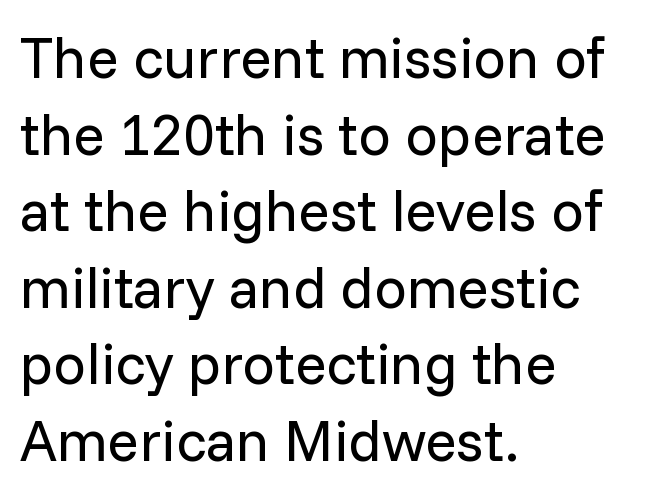
{"serif": "no", "italic": "no", "bold": "no", "weight": "regular", "width": "normal", "stroke_contrast": "low", "x_height": "medium", "monospaced": "no", "underline": "no", "align": "left", "line_spacing": "normal", "line_spacing_ratio": 1.32, "letter_spacing": "normal", "letter_spacing_em": 0.0, "glyph_px": 58}
